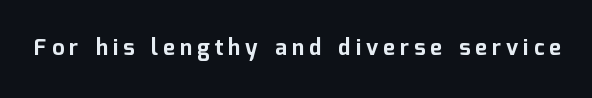
The image shows 22 px bold type, upright; set unusually wide letter spacing (+0.23 em), not underlined.
